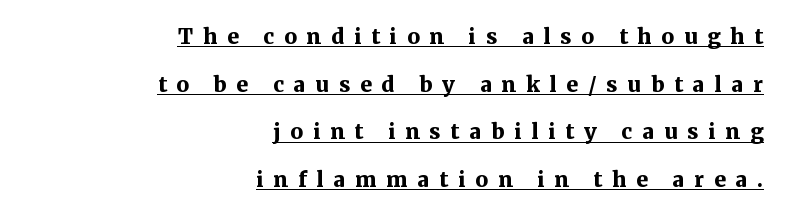
Q: Is the text bold? A: Yes.
Q: Is the text italic (slanted)? A: No, it is upright.
Q: Is the text underlined? A: Yes.
Q: How is the paragraph aligned? A: Right-aligned.
Q: Is the spacing between letters normal or unusually wide? A: Unusually wide.
Q: Is the spacing between lines tight, normal or loose? A: Loose.
